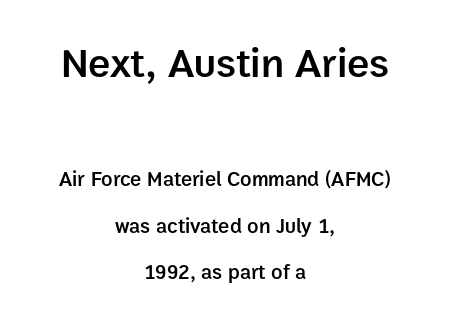
The image shows 42 px semibold sans-serif type, upright; set centered, loose line spacing (2.21x), normal letter spacing, not underlined; the first (top) block is 2.0x larger; low stroke contrast and a medium x-height.
